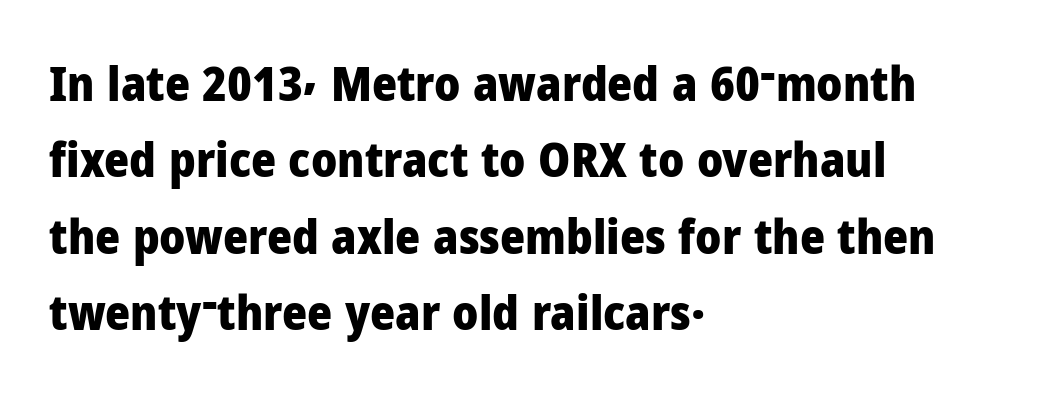
Default kerning and tracking; the words read as compact shapes. Weight: bold. Designer's note — italics off, roman on. The lines sit at an ordinary, default distance from one another. These lines stack with their left ends in a neat column.
